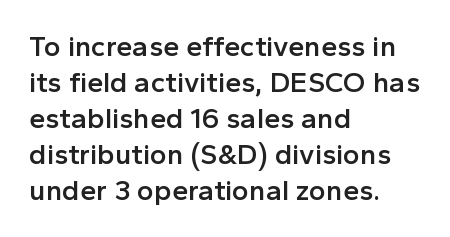
The glyphs have the mass of a demibold cut, below bold. The passage shown is typed in a proportional face where columns would drift. Does extra space separate the letters? No, they use regular spacing. No feet cap the strokes, marking this as sans-serif type. The axis of the letterforms is exactly vertical.
